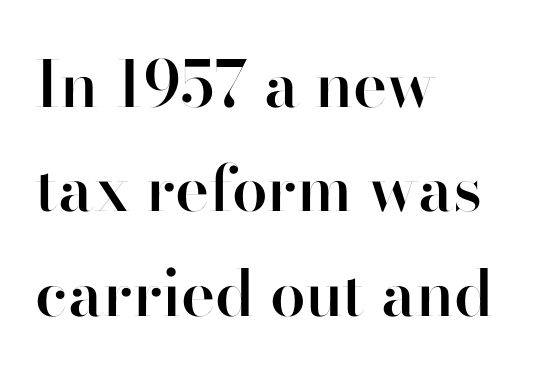
The image shows 64 px semibold sans-serif type, upright; set left-aligned, normal line spacing (1.63x), normal letter spacing, not underlined; high stroke contrast and a small x-height.
